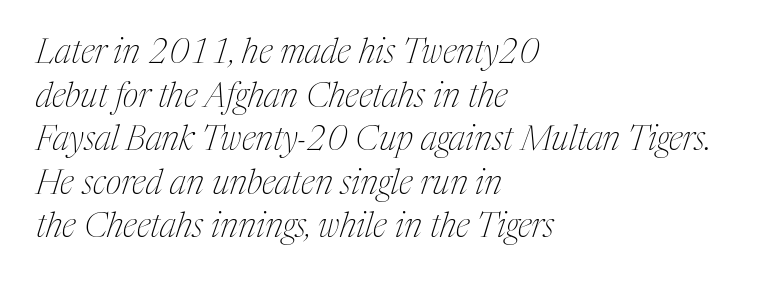
{"serif": "yes", "italic": "yes", "lean": "right", "slant_degrees": 17, "bold": "no", "weight": "thin", "width": "condensed", "stroke_contrast": "medium", "x_height": "medium", "monospaced": "no", "underline": "no", "align": "left", "line_spacing": "normal", "line_spacing_ratio": 1.28, "letter_spacing": "normal", "letter_spacing_em": 0.0, "glyph_px": 34}
